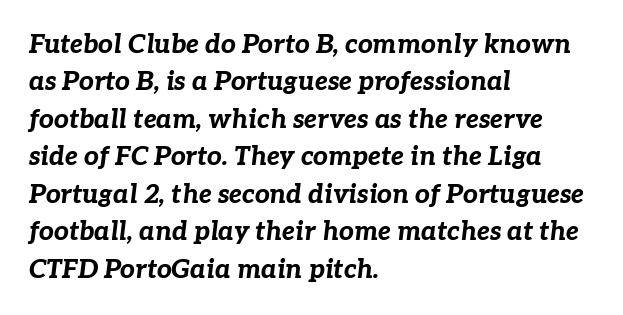
The image shows 26 px bold type, italic (leaning right); set left-aligned, normal line spacing (1.44x), normal letter spacing, not underlined.
